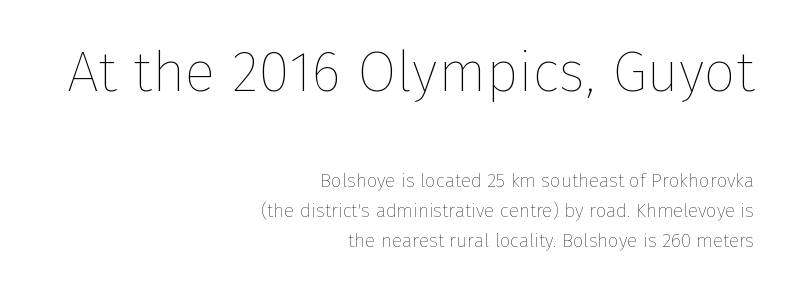
The image shows 57 px thin type, upright; set right-aligned, normal line spacing (1.58x), normal letter spacing, not underlined; the first (top) block is 3.0x larger; low stroke contrast and a medium x-height.
